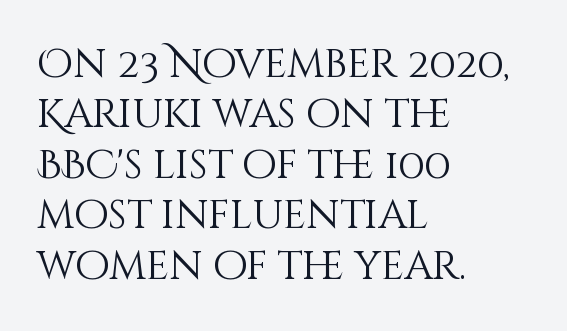
Q: Is the text bold? A: No.
Q: Is the text italic (slanted)? A: No, it is upright.
Q: Is the text underlined? A: No.
Q: How is the paragraph aligned? A: Left-aligned.
Q: Is the spacing between letters normal or unusually wide? A: Normal.
Q: Is the spacing between lines tight, normal or loose? A: Normal.
Q: Width (condensed, normal, or wide)? A: Normal.
Q: Stroke contrast? A: Medium.
Q: x-height? A: Large.
Q: Monospaced? A: No.
